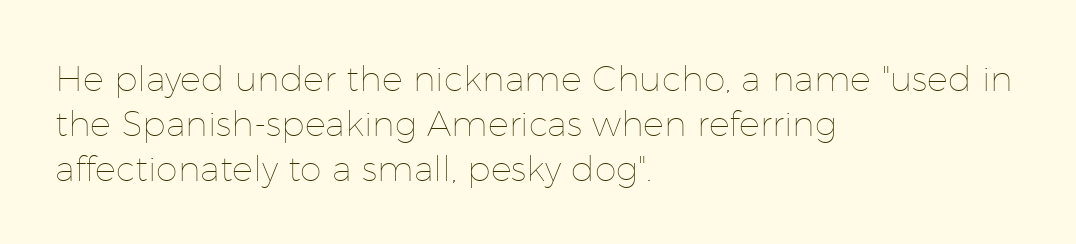
{"italic": "no", "bold": "no", "weight": "thin", "width": "normal", "stroke_contrast": "low", "x_height": "medium", "monospaced": "no", "underline": "no", "align": "left", "line_spacing": "normal", "line_spacing_ratio": 1.29, "letter_spacing": "normal", "letter_spacing_em": 0.0, "glyph_px": 35}
